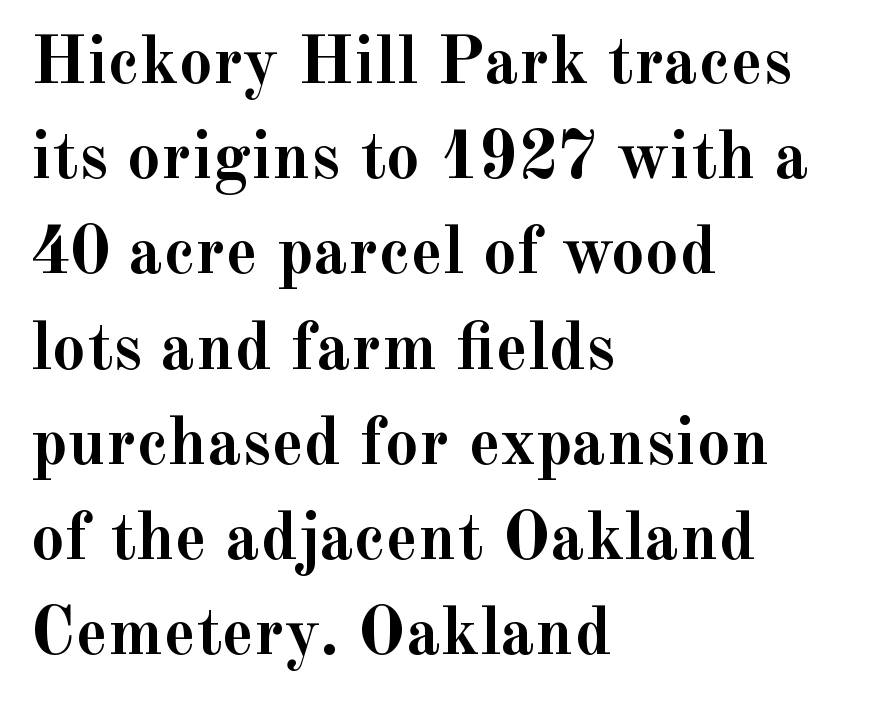
Q: Is the text bold? A: Yes.
Q: Is the text italic (slanted)? A: No, it is upright.
Q: Is the typeface a serif or a sans-serif typeface? A: Serif.
Q: Is the text underlined? A: No.
Q: How is the paragraph aligned? A: Left-aligned.
Q: Is the spacing between letters normal or unusually wide? A: Normal.
Q: Is the spacing between lines tight, normal or loose? A: Normal.
Q: Width (condensed, normal, or wide)? A: Normal.
Q: x-height? A: Small.
Q: Monospaced? A: No.
